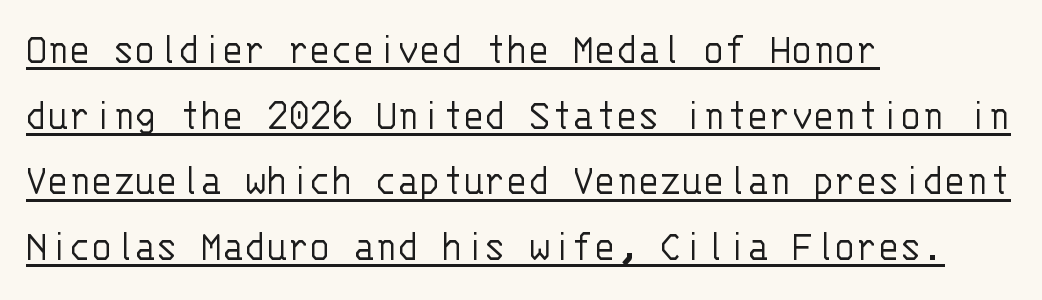
Q: Is the text bold? A: No.
Q: Is the text italic (slanted)? A: No, it is upright.
Q: Is the typeface a serif or a sans-serif typeface? A: Sans-serif.
Q: Is the text underlined? A: Yes.
Q: How is the paragraph aligned? A: Left-aligned.
Q: Is the spacing between letters normal or unusually wide? A: Normal.
Q: Is the spacing between lines tight, normal or loose? A: Normal.
Q: Width (condensed, normal, or wide)? A: Normal.
Q: Stroke contrast? A: Low.
Q: x-height? A: Large.
Q: Monospaced? A: Yes.
